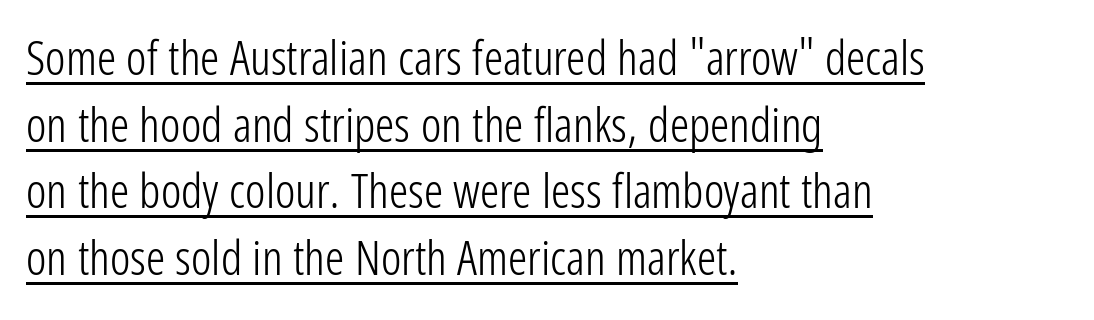
Horizontal alignment here is leftward, the default for most running prose. The string is rendered with underlining switched on. The passage shown is typed in a proportional face where columns would drift. Counters stay open thanks to moderate or lighter strokes.
